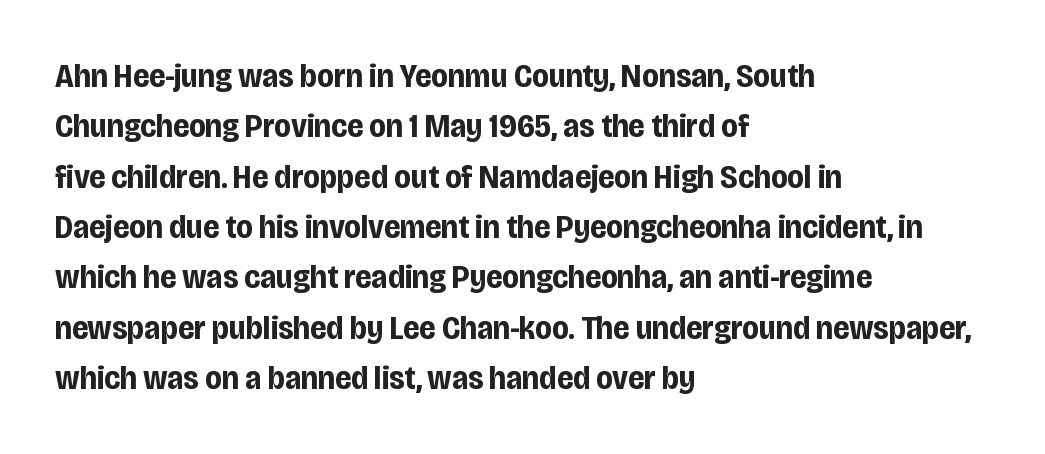
The image shows 34 px bold, condensed sans-serif type, upright; set left-aligned, normal line spacing (1.48x), normal letter spacing, not underlined; low stroke contrast and a large x-height.
